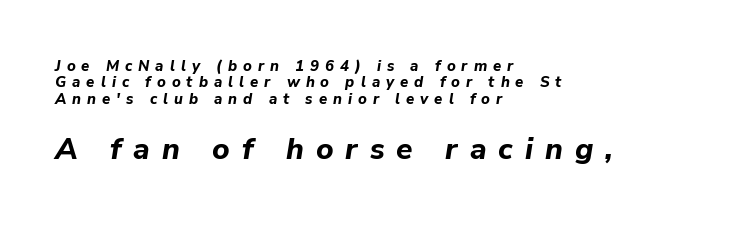
You could barely slide anything between these rows. The letters are bold, with thick, heavy strokes. Here the second block reads like a headline and the first like body copy. Every row of glyphs begins at an identical x-position on the left. The gaps between neighbouring characters are conspicuously large. Glance below the letters and you will spot only blank space.
